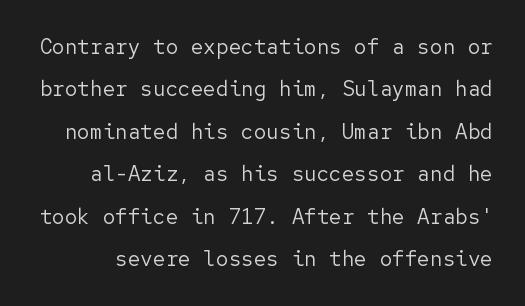
{"italic": "no", "bold": "no", "underline": "no", "line_spacing": "loose", "line_spacing_ratio": 2.02, "letter_spacing": "normal", "letter_spacing_em": 0.0, "glyph_px": 21}
